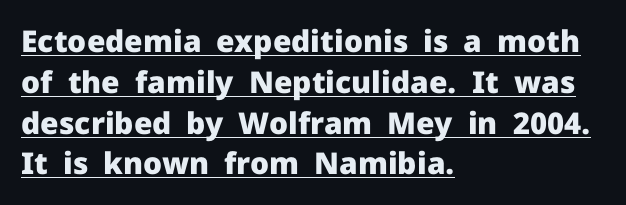
Q: Is the text bold? A: Yes.
Q: Is the text italic (slanted)? A: No, it is upright.
Q: Is the typeface a serif or a sans-serif typeface? A: Sans-serif.
Q: Is the text underlined? A: Yes.
Q: How is the paragraph aligned? A: Left-aligned.
Q: Is the spacing between letters normal or unusually wide? A: Normal.
Q: Is the spacing between lines tight, normal or loose? A: Normal.
Q: Width (condensed, normal, or wide)? A: Normal.
Q: Stroke contrast? A: Low.
Q: x-height? A: Medium.
Q: Monospaced? A: No.
